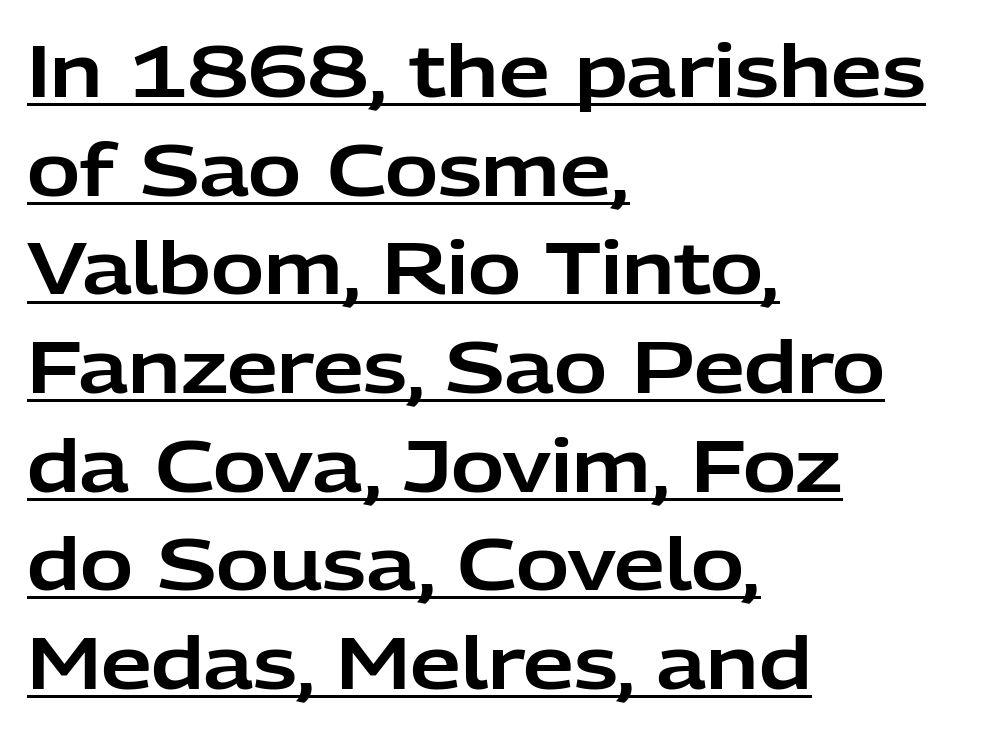
Q: Is the text italic (slanted)? A: No, it is upright.
Q: Is the typeface a serif or a sans-serif typeface? A: Sans-serif.
Q: Is the text underlined? A: Yes.
Q: How is the paragraph aligned? A: Left-aligned.
Q: Is the spacing between letters normal or unusually wide? A: Normal.
Q: Is the spacing between lines tight, normal or loose? A: Normal.
Q: Width (condensed, normal, or wide)? A: Normal.
Q: Stroke contrast? A: Low.
Q: x-height? A: Medium.
Q: Monospaced? A: No.
